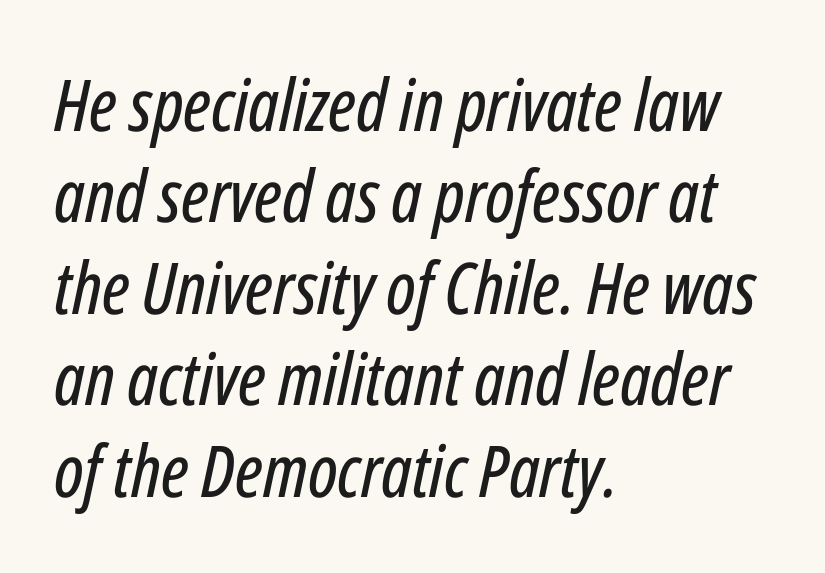
{"italic": "yes", "lean": "right", "slant_degrees": 12, "width": "condensed", "stroke_contrast": "low", "x_height": "medium", "monospaced": "no", "underline": "no", "align": "left", "line_spacing": "normal", "line_spacing_ratio": 1.27, "letter_spacing": "normal", "letter_spacing_em": 0.0, "glyph_px": 72}
